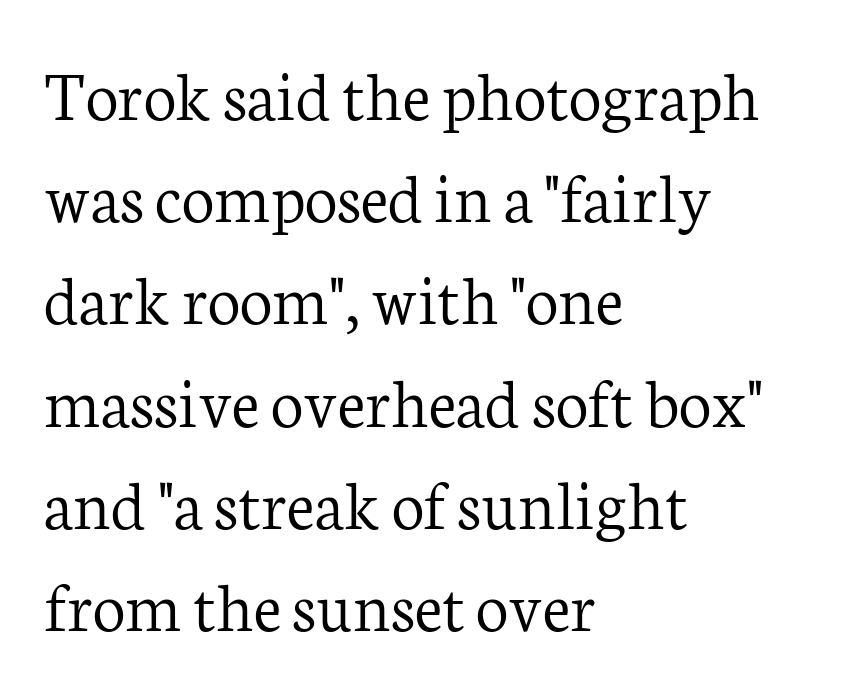
Q: Is the text bold? A: No.
Q: Is the text italic (slanted)? A: No, it is upright.
Q: Is the typeface a serif or a sans-serif typeface? A: Serif.
Q: Is the text underlined? A: No.
Q: How is the paragraph aligned? A: Left-aligned.
Q: Is the spacing between letters normal or unusually wide? A: Normal.
Q: Is the spacing between lines tight, normal or loose? A: Normal.
Q: Width (condensed, normal, or wide)? A: Normal.
Q: Stroke contrast? A: Low.
Q: x-height? A: Medium.
Q: Monospaced? A: No.
